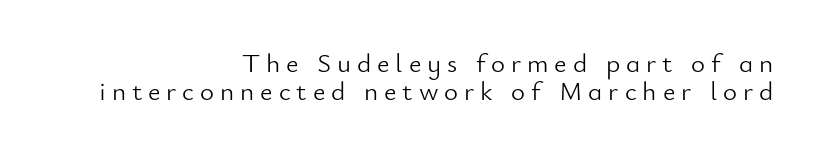
Layout note: lines flush right. The letterforms sit at book weight or below. Only glyphs here, with clear space below each row. Posture: upright roman. You could barely slide anything between these rows. Students, note that the glyphs here are deliberately spaced far apart.
